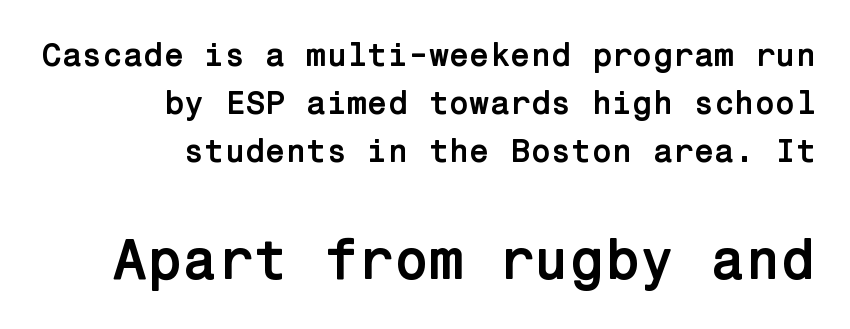
Q: Is the text bold? A: Yes.
Q: Is the text italic (slanted)? A: No, it is upright.
Q: Is the typeface a serif or a sans-serif typeface? A: Sans-serif.
Q: Is the text underlined? A: No.
Q: How is the paragraph aligned? A: Right-aligned.
Q: Is the spacing between letters normal or unusually wide? A: Normal.
Q: Is the spacing between lines tight, normal or loose? A: Normal.
Q: Which block of text is set in a larger size, the first (top) or the second (bottom)? A: The second (bottom) one.
Q: Width (condensed, normal, or wide)? A: Normal.
Q: Stroke contrast? A: Low.
Q: x-height? A: Medium.
